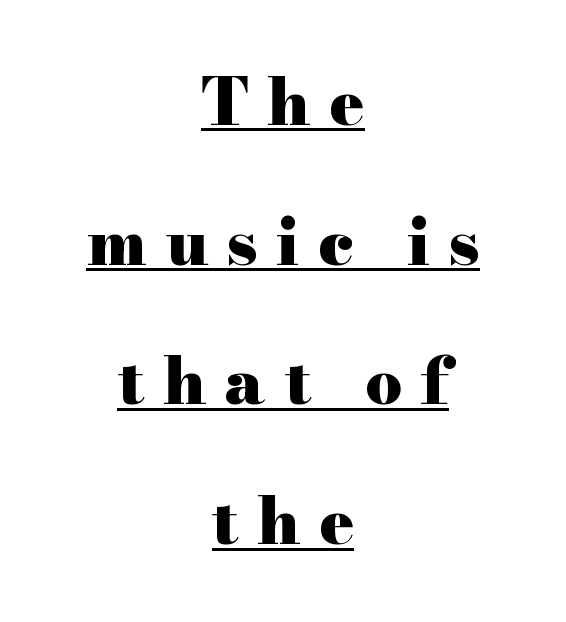
The image shows 65 px heavy, wide serif type, upright; set centered, loose line spacing (2.15x), unusually wide letter spacing (+0.29 em), underlined; high stroke contrast and a small x-height.
